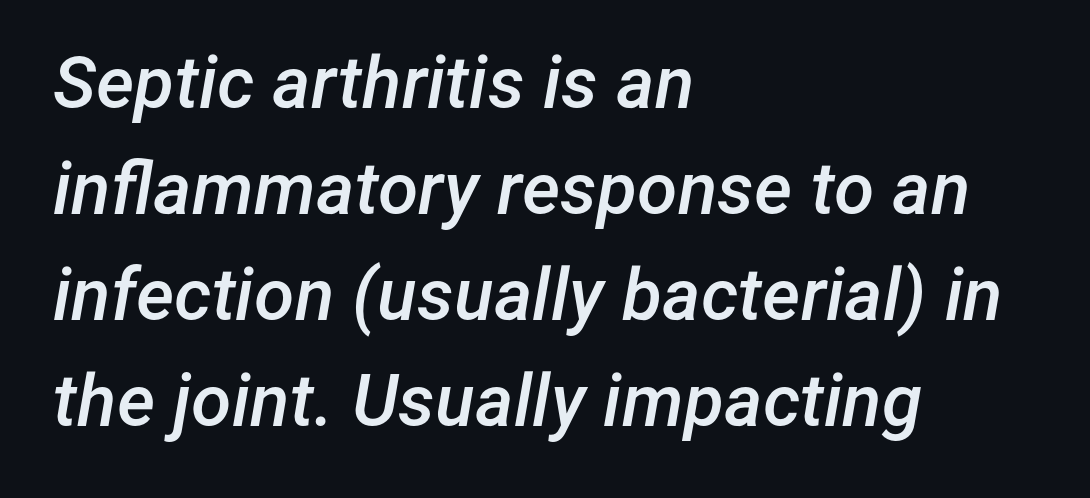
Students, observe: this is what conventionally led text looks like. It's the slanting kind of type. The characters look somewhat weighty, a semibold short of true bold. Spacing verdict: proportional, widths tailored to each character.
